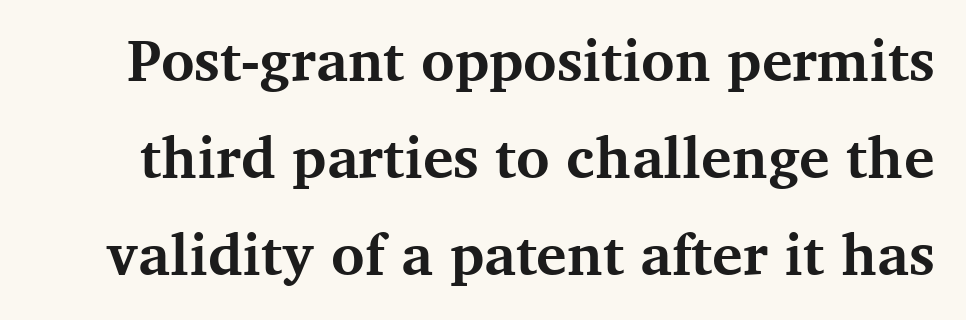
{"serif": "yes", "italic": "no", "bold": "yes", "weight": "bold", "width": "normal", "stroke_contrast": "medium", "x_height": "medium", "monospaced": "no", "underline": "no", "line_spacing": "normal", "line_spacing_ratio": 1.7, "letter_spacing": "normal", "letter_spacing_em": 0.0, "glyph_px": 57}
